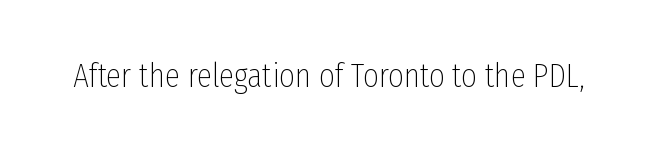
{"serif": "no", "italic": "no", "bold": "no", "weight": "thin", "width": "condensed", "stroke_contrast": "low", "x_height": "medium", "monospaced": "no", "underline": "no", "letter_spacing": "normal", "letter_spacing_em": 0.0, "glyph_px": 34}
